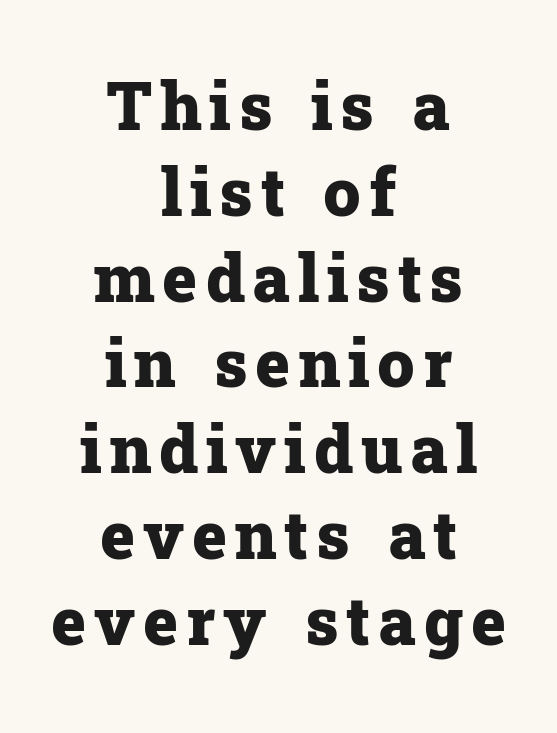
A dark, heavy texture on the line: the type is bold. This sample uses a serif face. These lines are rendered in a variable-pitch font. The setting favours the middle, as headings and verse often do. This is the regular roman posture of the typeface. Plain, unruled lines of type.
